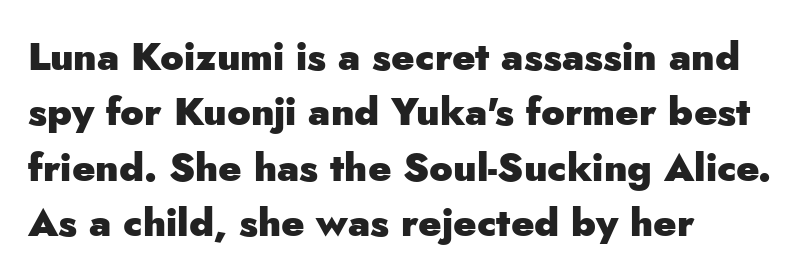
{"serif": "no", "italic": "no", "bold": "yes", "weight": "heavy", "width": "normal", "stroke_contrast": "low", "x_height": "small", "monospaced": "no", "underline": "no", "align": "left", "line_spacing": "normal", "line_spacing_ratio": 1.42, "letter_spacing": "normal", "letter_spacing_em": 0.0, "glyph_px": 39}
